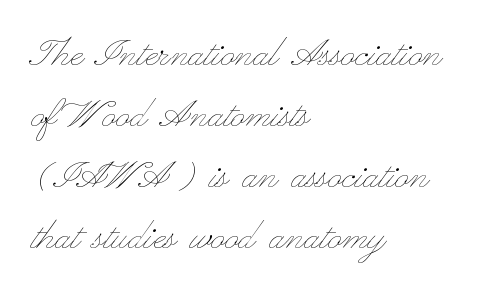
{"bold": "no", "weight": "thin", "width": "wide", "stroke_contrast": "low", "x_height": "small", "monospaced": "no", "underline": "no", "align": "left", "line_spacing": "normal", "line_spacing_ratio": 1.3, "letter_spacing": "normal", "letter_spacing_em": 0.0, "glyph_px": 47}
